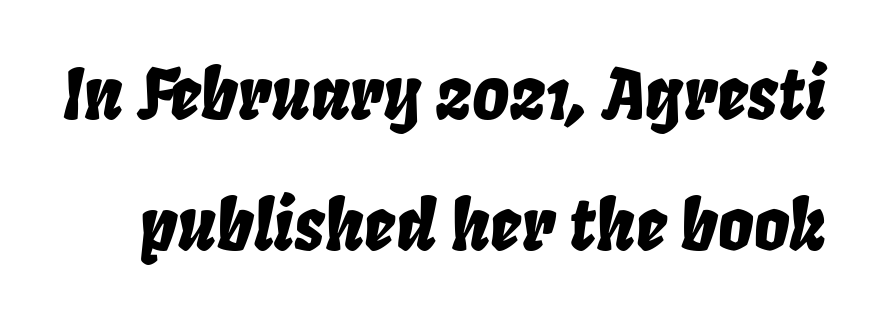
The strip under each line holds only bare page. You could not count columns in this text — the font is proportionally spaced. Inter-character spacing is left at the font's built-in metrics. In terms of posture, this sample is oblique.
